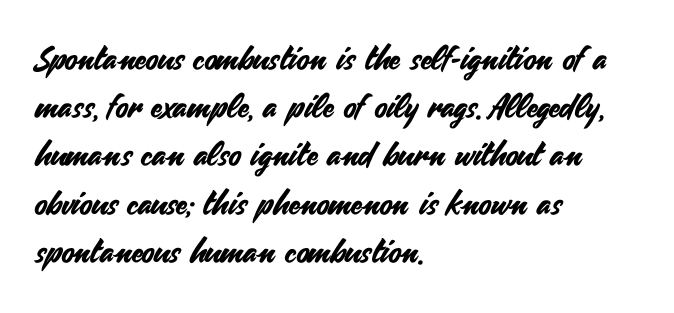
{"serif": "no", "width": "normal", "stroke_contrast": "medium", "x_height": "small", "monospaced": "no", "underline": "no", "align": "left", "line_spacing": "normal", "line_spacing_ratio": 1.46, "letter_spacing": "normal", "letter_spacing_em": 0.0, "glyph_px": 33}
